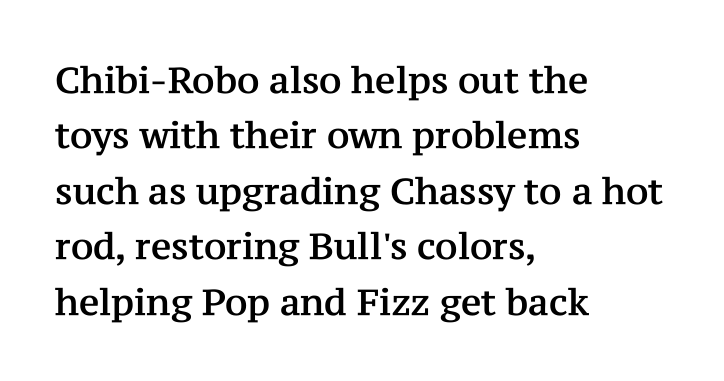
{"serif": "yes", "italic": "no", "width": "normal", "stroke_contrast": "medium", "x_height": "medium", "monospaced": "no", "underline": "no", "align": "left", "line_spacing": "normal", "line_spacing_ratio": 1.54, "letter_spacing": "normal", "letter_spacing_em": 0.0, "glyph_px": 36}
